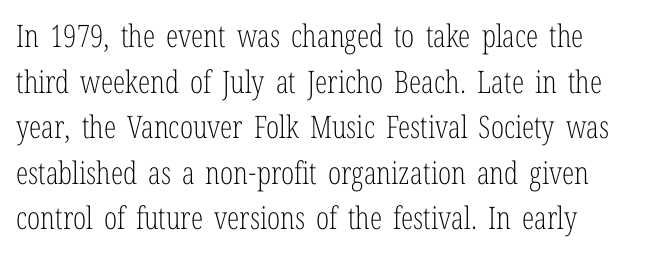
Spacing verdict: proportional, widths tailored to each character. Does the leading feel generous? No, just average. The font sits on the lighter half of the weight spectrum, regular included. Just letters on the line, the space beneath them empty. Inter-character spacing is left at the font's built-in metrics. Does the type have serifs? Yes, each stem ends in a small foot.
